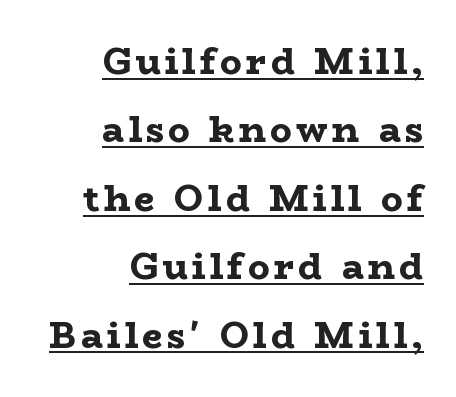
The image shows 36 px bold, wide serif type, upright; set right-aligned, loose line spacing (1.9x), underlined; low stroke contrast and a medium x-height.
